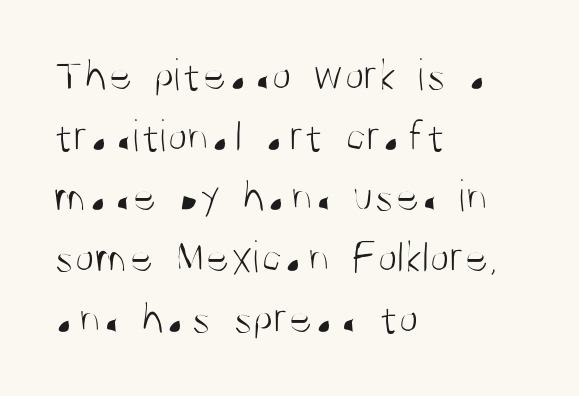
You can tell from the bare stems that sans-serif type was used. In terms of letterspacing, this is plain default setting. Spacing verdict: proportional, widths tailored to each character. Descenders are the only things crossing below the line. The weight would be labelled regular, book, light, or lighter still. Reading down the block, your eye returns to a fixed left position each line.
